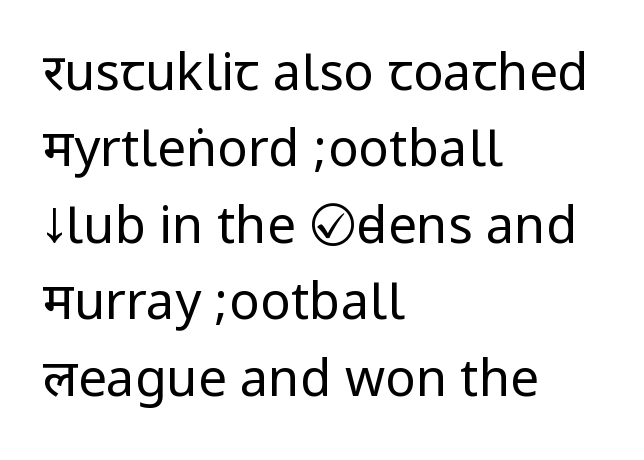
Q: Is the text bold? A: No.
Q: Is the text italic (slanted)? A: No, it is upright.
Q: Is the typeface a serif or a sans-serif typeface? A: Sans-serif.
Q: Is the text underlined? A: No.
Q: How is the paragraph aligned? A: Left-aligned.
Q: Is the spacing between letters normal or unusually wide? A: Normal.
Q: Is the spacing between lines tight, normal or loose? A: Normal.
Q: Width (condensed, normal, or wide)? A: Condensed.
Q: Stroke contrast? A: Low.
